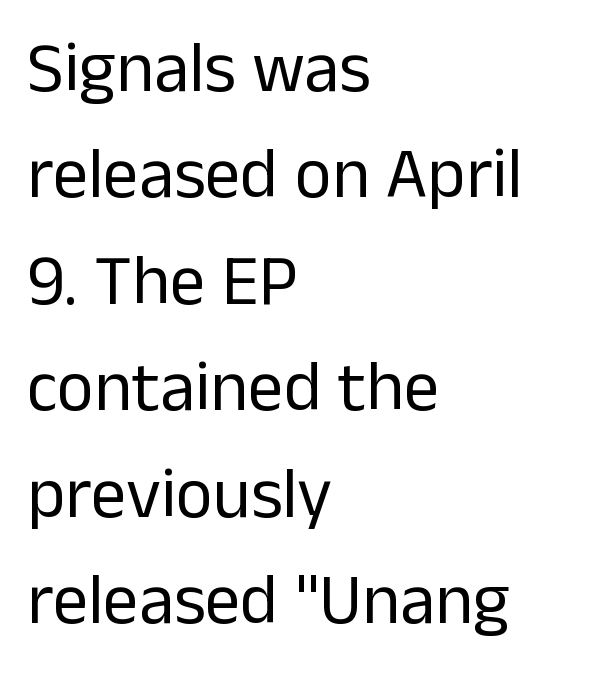
{"serif": "no", "italic": "no", "bold": "no", "weight": "regular", "width": "normal", "stroke_contrast": "low", "x_height": "medium", "monospaced": "no", "underline": "no", "align": "left", "line_spacing": "normal", "line_spacing_ratio": 1.5, "letter_spacing": "normal", "letter_spacing_em": 0.0, "glyph_px": 71}
